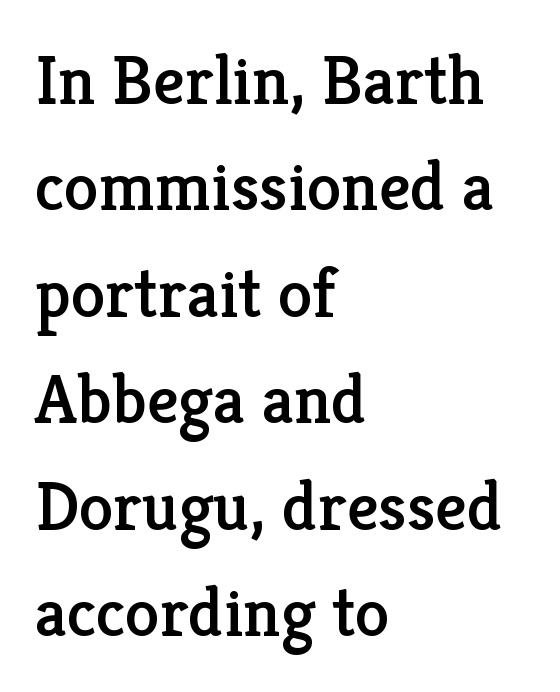
The image shows 70 px serif type, upright; set left-aligned, normal line spacing (1.52x), normal letter spacing, not underlined; low stroke contrast and a medium x-height.
